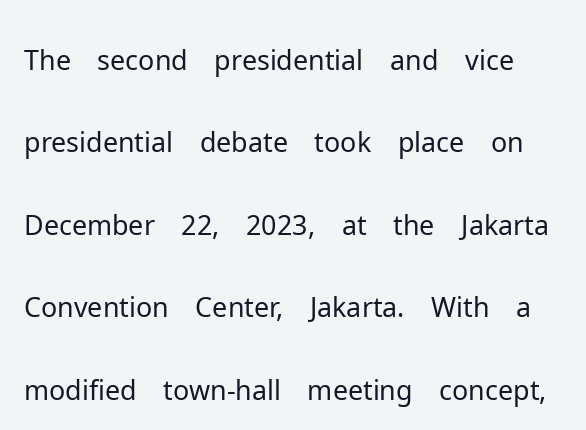
The passage shown is typeset with a sans-serif family. Evenly set lines give the paragraph a standard silhouette. Character widths vary here, with narrow letters taking less room than wide ones. Stem width sits at or under what a default text font uses.
